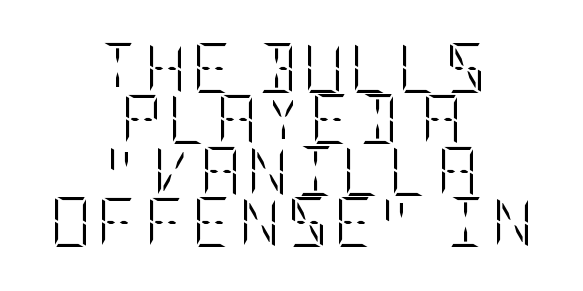
The image shows 50 px light, condensed type, upright; set centered, tight line spacing (1.03x), not underlined; low stroke contrast and a large x-height.
